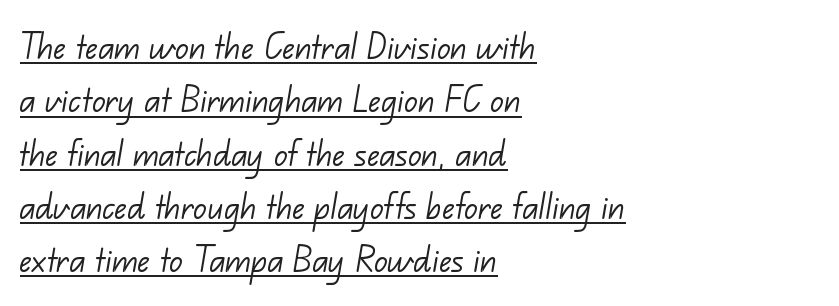
{"serif": "no", "bold": "no", "weight": "light", "width": "normal", "stroke_contrast": "low", "x_height": "small", "monospaced": "no", "underline": "yes", "align": "left", "line_spacing": "normal", "line_spacing_ratio": 1.3, "letter_spacing": "normal", "letter_spacing_em": 0.0, "glyph_px": 41}
